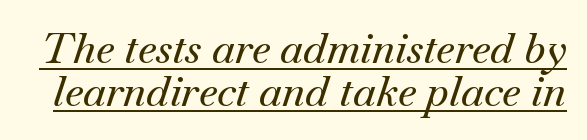
{"serif": "yes", "italic": "yes", "lean": "right", "slant_degrees": 18, "width": "normal", "stroke_contrast": "medium", "x_height": "small", "monospaced": "no", "underline": "yes", "line_spacing": "tight", "line_spacing_ratio": 1.02, "letter_spacing": "normal", "letter_spacing_em": 0.0, "glyph_px": 42}
